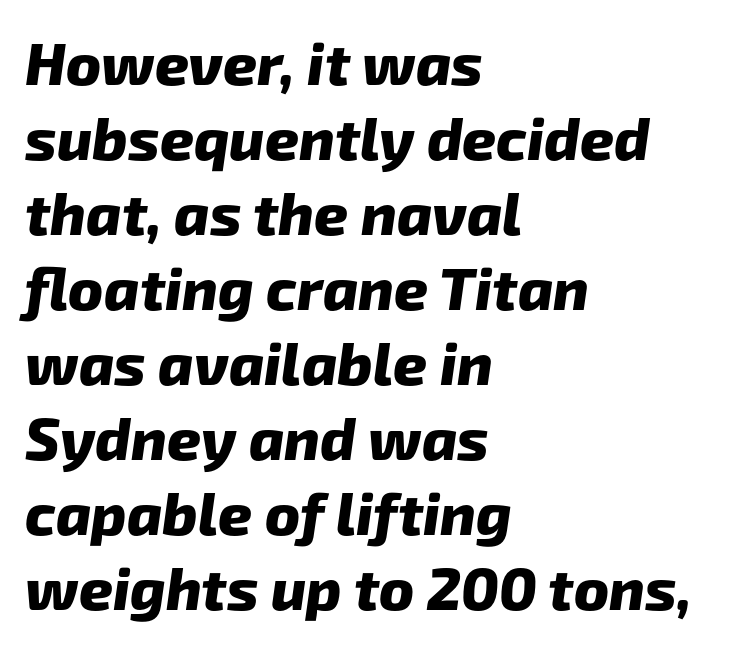
The image shows 59 px heavy sans-serif type; set left-aligned, normal line spacing (1.27x), normal letter spacing, not underlined; low stroke contrast and a medium x-height.
